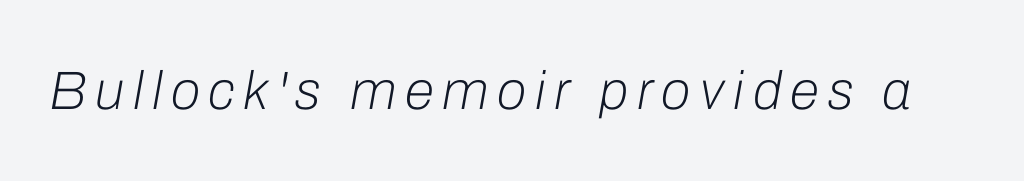
Proportional: the letters do not fall into vertical columns. Designer's note — italics engaged. Heaviness? Minimal to ordinary, like unemphasized prose. No word sits above an underline.
